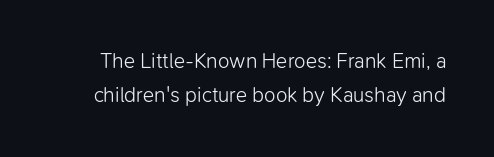
The image shows 21 px text type, upright; set normal line spacing (1.62x), normal letter spacing, not underlined.
